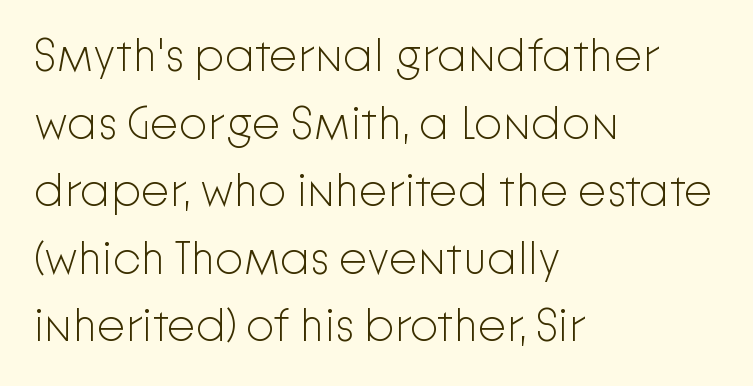
The gaps between neighbouring characters are ordinary and unremarkable. The gap between lines stays unmarked. Nope, not italic — everything's standing straight. A typesetter would label this face a sans. This reads as an unemphasized weight, regular at the heaviest. Baseline-to-baseline distance is the conventional proportion of letter height.
